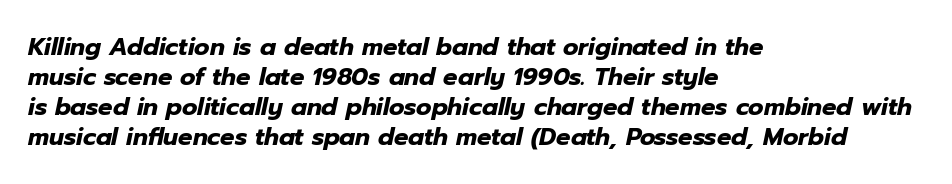
Caption: standard tracking, unaltered. Short and long lines alike share a common starting point at left. On the weight axis this lands at bold, roughly 700. When letters slant like this, we call the style italic.
